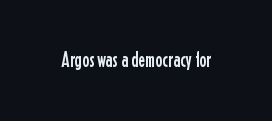
The image shows 21 px text type, upright; set normal letter spacing, not underlined.
